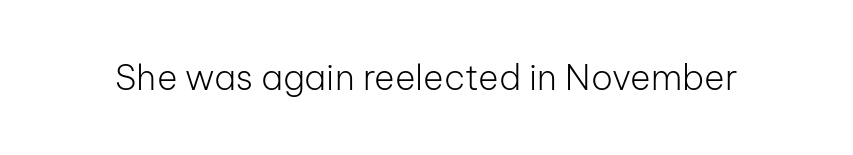
{"serif": "no", "italic": "no", "bold": "no", "weight": "light", "width": "normal", "stroke_contrast": "low", "x_height": "medium", "monospaced": "no", "underline": "no", "letter_spacing": "normal", "letter_spacing_em": 0.0, "glyph_px": 35}
